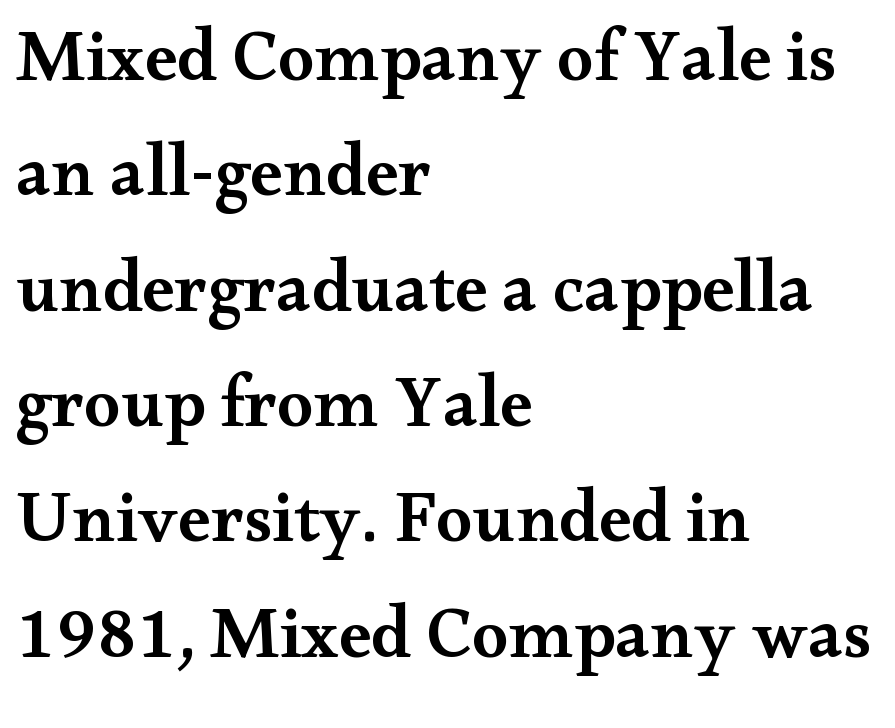
{"serif": "yes", "italic": "no", "bold": "semi", "weight": "semibold", "width": "wide", "stroke_contrast": "medium", "x_height": "small", "monospaced": "no", "underline": "no", "align": "left", "line_spacing": "normal", "line_spacing_ratio": 1.58, "letter_spacing": "normal", "letter_spacing_em": 0.0, "glyph_px": 73}
